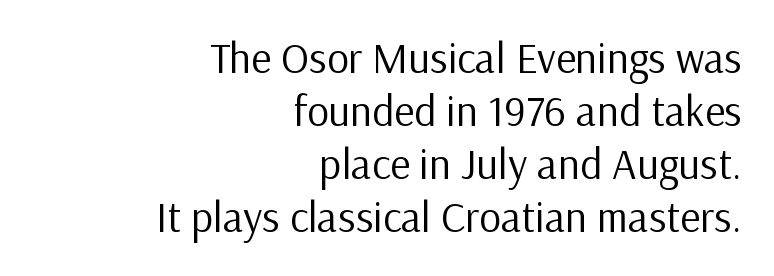
Q: Is the text bold? A: No.
Q: Is the text italic (slanted)? A: No, it is upright.
Q: Is the typeface a serif or a sans-serif typeface? A: Sans-serif.
Q: Is the text underlined? A: No.
Q: How is the paragraph aligned? A: Right-aligned.
Q: Is the spacing between letters normal or unusually wide? A: Normal.
Q: Width (condensed, normal, or wide)? A: Normal.
Q: Stroke contrast? A: Low.
Q: x-height? A: Medium.
Q: Monospaced? A: No.
